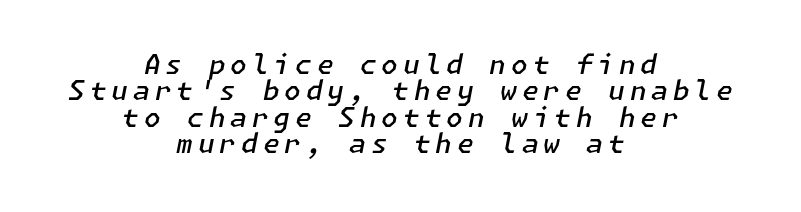
The image shows 27 px text type, italic (leaning right); set centered, tight line spacing (0.98x), not underlined.
